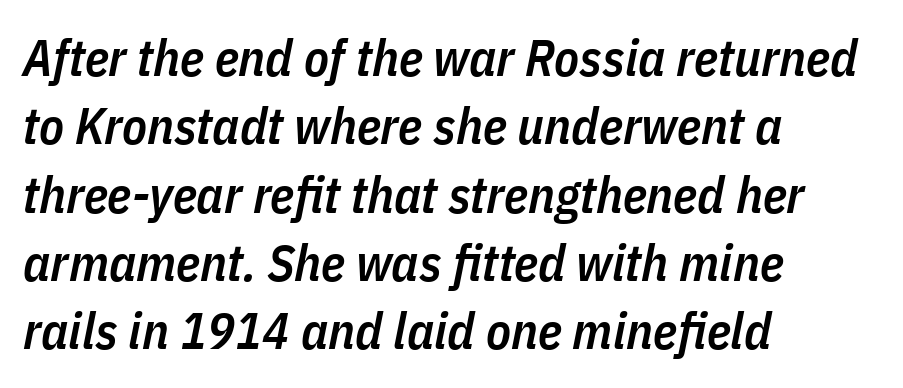
Is the type slanted? Yes — the strokes lean at a clear angle. Short and long lines alike share a common starting point at left. Just letters on the line, the space beneath them empty. No extra tracking has been applied to these lines. Students, observe: this is what conventionally led text looks like.
